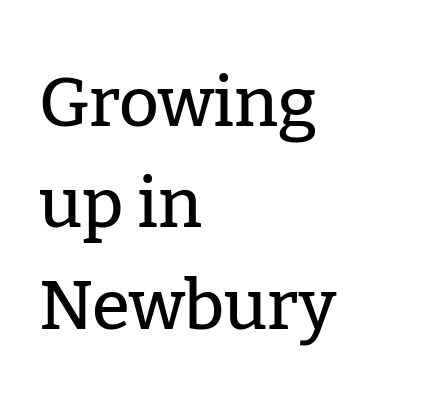
The image shows 69 px serif type, upright; set left-aligned, normal line spacing (1.47x), normal letter spacing, not underlined; low stroke contrast and a medium x-height.
